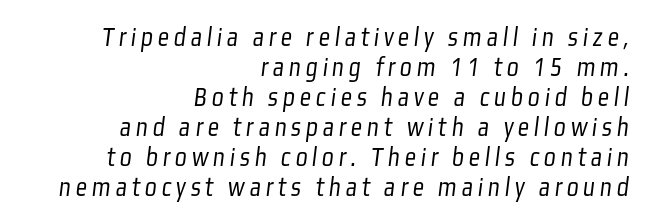
The image shows 28 px light, condensed sans-serif type; set right-aligned, tight line spacing (1.07x), not underlined; low stroke contrast and a medium x-height.
